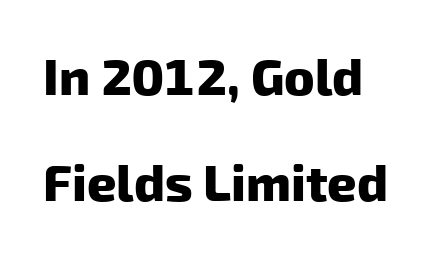
The image shows 51 px heavy sans-serif type; set loose line spacing (2.07x), normal letter spacing, not underlined; low stroke contrast and a medium x-height.
